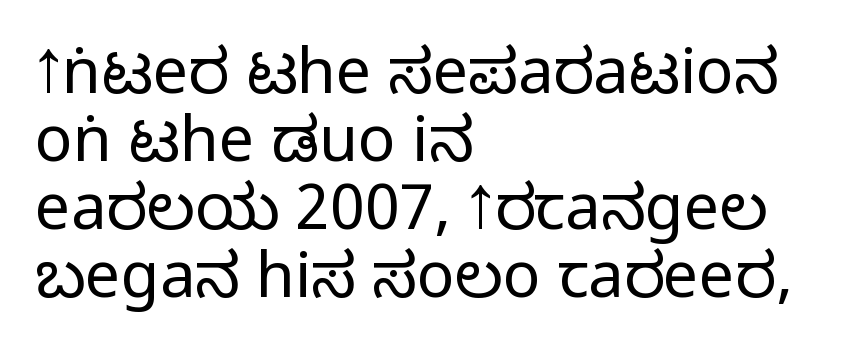
Q: Is the text italic (slanted)? A: No, it is upright.
Q: Is the typeface a serif or a sans-serif typeface? A: Sans-serif.
Q: Is the text underlined? A: No.
Q: How is the paragraph aligned? A: Left-aligned.
Q: Is the spacing between letters normal or unusually wide? A: Normal.
Q: Is the spacing between lines tight, normal or loose? A: Tight.
Q: Width (condensed, normal, or wide)? A: Condensed.
Q: Stroke contrast? A: Medium.
Q: Monospaced? A: No.
